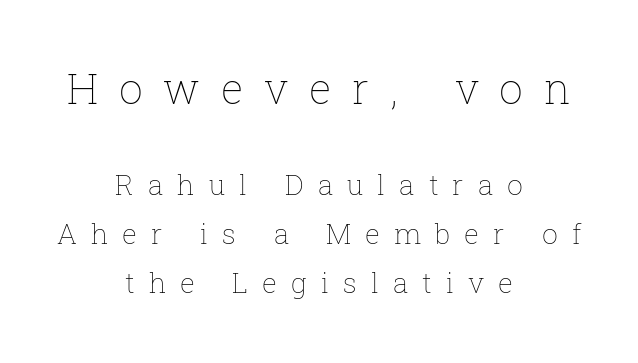
{"italic": "no", "bold": "no", "weight": "thin", "width": "normal", "stroke_contrast": "low", "x_height": "medium", "monospaced": "no", "underline": "no", "align": "center", "line_spacing_ratio": 1.76, "letter_spacing": "wide", "letter_spacing_em": 0.5, "larger_block": "first", "size_ratio": 1.5, "glyph_px": 42}
